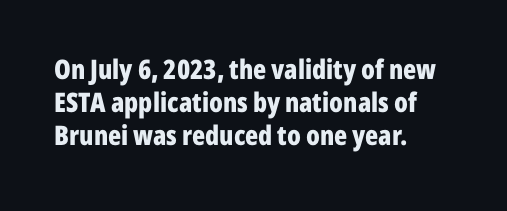
Words float on clear page, feet unadorned. Does the lettering tilt? It doesn't — this is upright. Visually the block forms a straight wall on the left and a jagged coastline on the right. These words are printed bold, with thick strokes throughout. Characters follow at the spacing the type designer built in.
